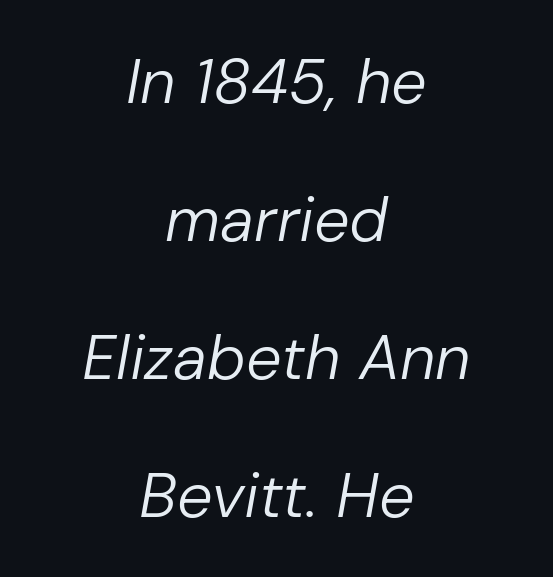
{"italic": "yes", "lean": "right", "slant_degrees": 10, "bold": "no", "weight": "regular", "width": "normal", "stroke_contrast": "low", "x_height": "medium", "monospaced": "no", "underline": "no", "align": "center", "line_spacing": "loose", "line_spacing_ratio": 2.19, "letter_spacing": "normal", "letter_spacing_em": 0.0, "glyph_px": 63}
